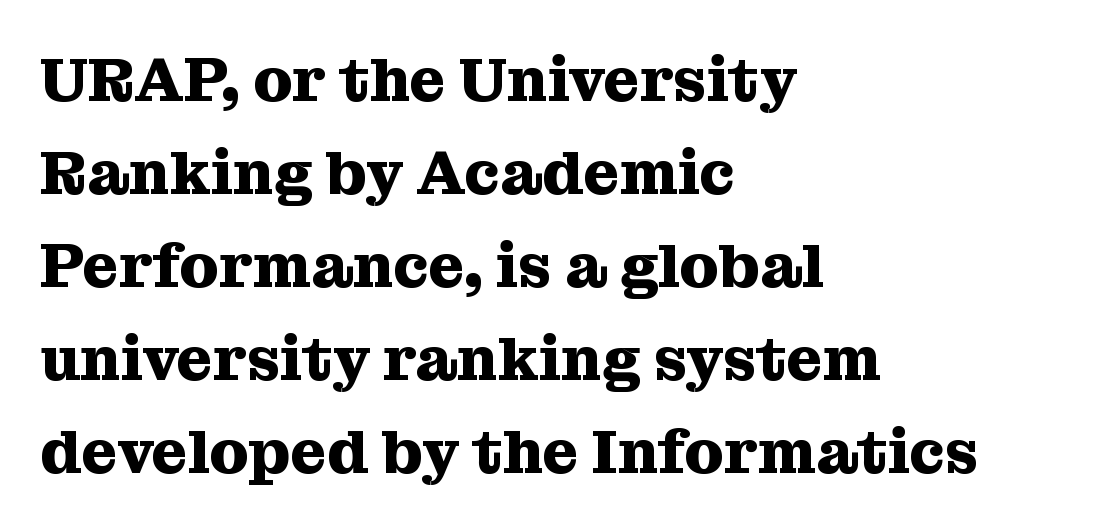
Q: Is the text bold? A: Yes.
Q: Is the text italic (slanted)? A: No, it is upright.
Q: Is the typeface a serif or a sans-serif typeface? A: Serif.
Q: Is the text underlined? A: No.
Q: How is the paragraph aligned? A: Left-aligned.
Q: Is the spacing between letters normal or unusually wide? A: Normal.
Q: Is the spacing between lines tight, normal or loose? A: Normal.
Q: Width (condensed, normal, or wide)? A: Normal.
Q: Stroke contrast? A: Medium.
Q: x-height? A: Medium.
Q: Monospaced? A: No.
